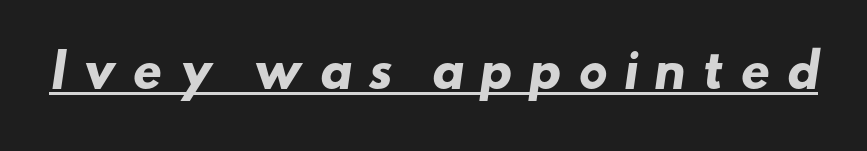
This sample has the flowing, uneven cadence of proportional lettering. Serifs: no, the terminals of the letterforms are clean. Bold? Absolutely — the strokes are thick and heavy. These characters rest on top of a visible drawn line. The horizontal fit of the characters is loose and conspicuously gappy.
